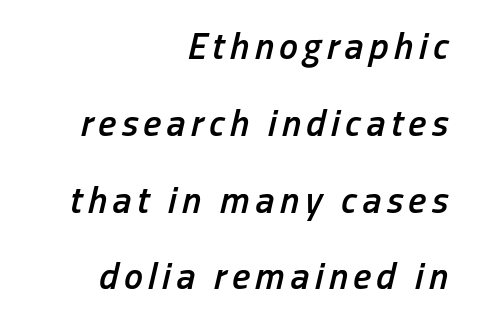
{"italic": "yes", "lean": "right", "slant_degrees": 13, "bold": "semi", "weight": "semibold", "width": "condensed", "stroke_contrast": "low", "x_height": "medium", "monospaced": "no", "underline": "no", "align": "right", "line_spacing": "loose", "line_spacing_ratio": 2.02, "glyph_px": 38}
